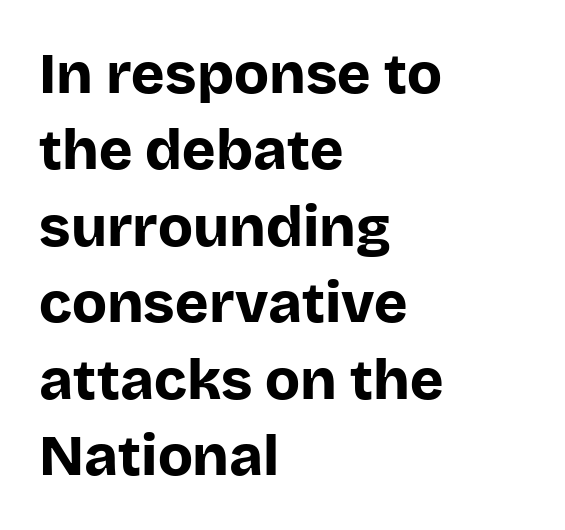
Regarding serifs, this sample does without them. Layout note: lines flush left. The glyphs have the mass of a bold cut. The gaps between neighbouring characters are ordinary and unremarkable. Regular leading.
